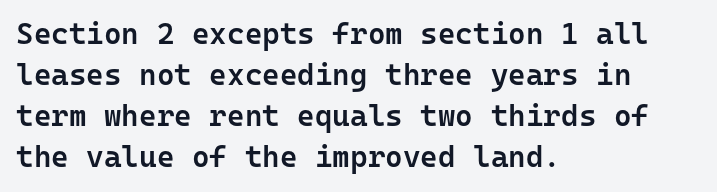
The image shows 30 px semibold sans-serif type, upright, monospaced; set left-aligned, normal line spacing (1.37x), normal letter spacing, not underlined; low stroke contrast and a medium x-height.
